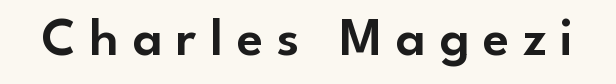
Q: Is the text italic (slanted)? A: No, it is upright.
Q: Is the typeface a serif or a sans-serif typeface? A: Sans-serif.
Q: Is the text underlined? A: No.
Q: Is the spacing between letters normal or unusually wide? A: Unusually wide.
Q: Width (condensed, normal, or wide)? A: Normal.
Q: Stroke contrast? A: Low.
Q: x-height? A: Small.
Q: Monospaced? A: No.
